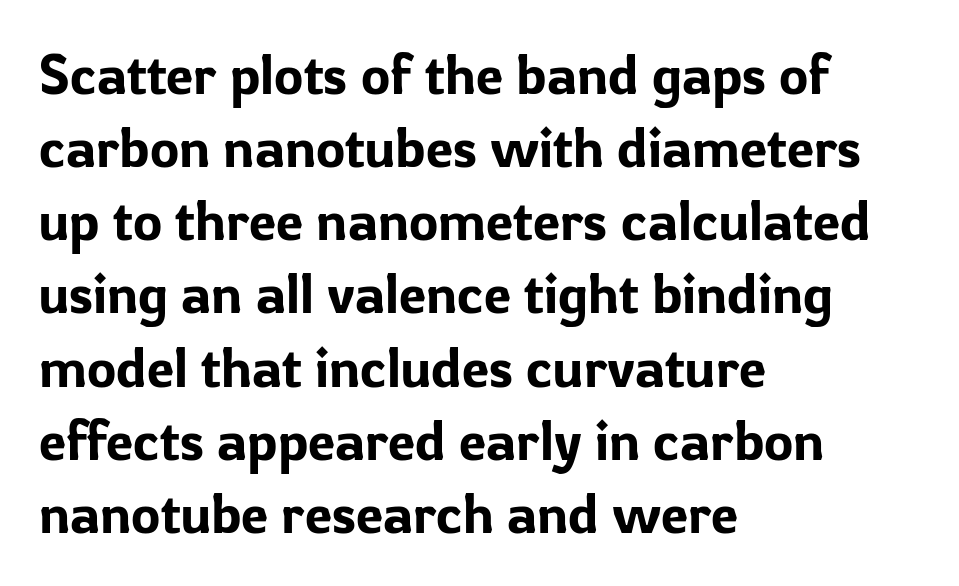
Rendered with straight, roman letterforms. The setting favours the left margin, as ordinary paragraphs usually do. A normal amount of white space separates one row of letters from the next. Font category for this specimen: sans-serif. Default kerning and tracking; the words read as compact shapes.
